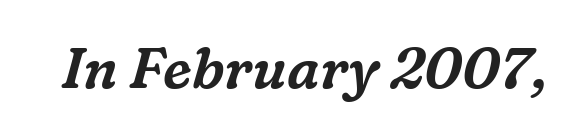
Q: Is the text italic (slanted)? A: Yes, it leans right by about 16 degrees.
Q: Is the typeface a serif or a sans-serif typeface? A: Serif.
Q: Is the text underlined? A: No.
Q: Is the spacing between letters normal or unusually wide? A: Normal.
Q: Width (condensed, normal, or wide)? A: Normal.
Q: Stroke contrast? A: Medium.
Q: x-height? A: Medium.
Q: Monospaced? A: No.
